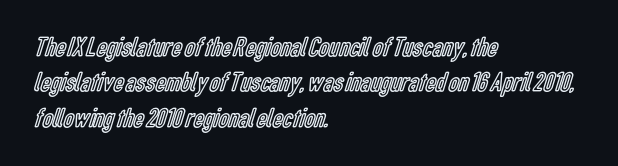
The image shows 28 px condensed type; set left-aligned, normal line spacing (1.26x), normal letter spacing, not underlined; a medium x-height.
